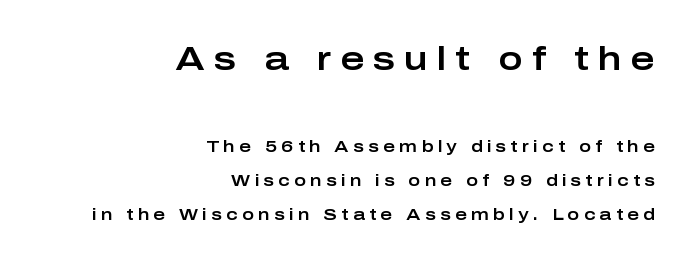
Is this a sans? Yes — the strokes have no serifs. Characters remain perfectly vertical along every line. The face used here is proportionally spaced, like ordinary book or web type. The space between consecutive lines is lavish. Tracking here is generous; glyphs stand well apart from one another.
